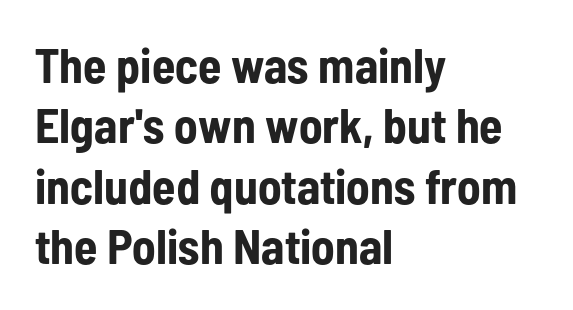
Q: Is the text bold? A: Yes.
Q: Is the text italic (slanted)? A: No, it is upright.
Q: Is the typeface a serif or a sans-serif typeface? A: Sans-serif.
Q: Is the text underlined? A: No.
Q: How is the paragraph aligned? A: Left-aligned.
Q: Is the spacing between letters normal or unusually wide? A: Normal.
Q: Is the spacing between lines tight, normal or loose? A: Normal.
Q: Width (condensed, normal, or wide)? A: Condensed.
Q: Stroke contrast? A: Low.
Q: x-height? A: Medium.
Q: Monospaced? A: No.
